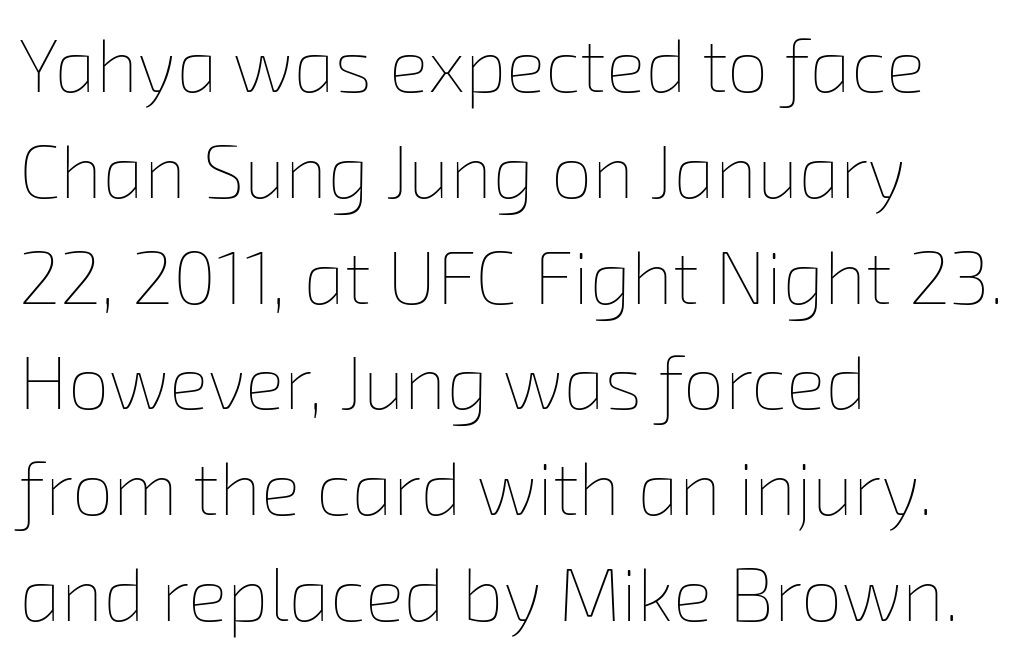
Varying glyph widths throughout — classic text-font behaviour. No heavy texture on the line: the type isn't bold. No extra tracking has been applied to these lines. Horizontally, the lines are justified to the leading edge only. Letters rest on an invisible, unmarked baseline.
